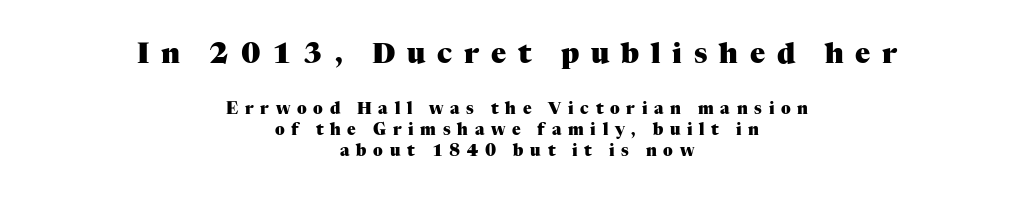
The image shows 28 px heavy serif type, upright; set centered, normal line spacing (1.33x), unusually wide letter spacing (+0.42 em), not underlined; the first (top) block is 1.75x larger; medium stroke contrast and a medium x-height.
